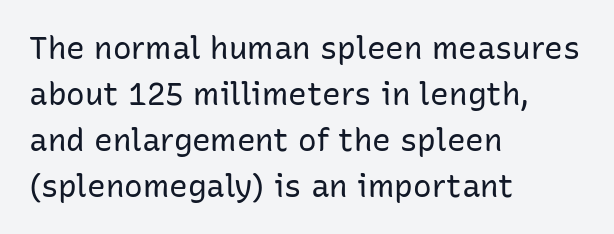
The image shows 31 px regular-weight sans-serif type, upright; set left-aligned, normal line spacing (1.48x), normal letter spacing, not underlined; low stroke contrast and a medium x-height.
